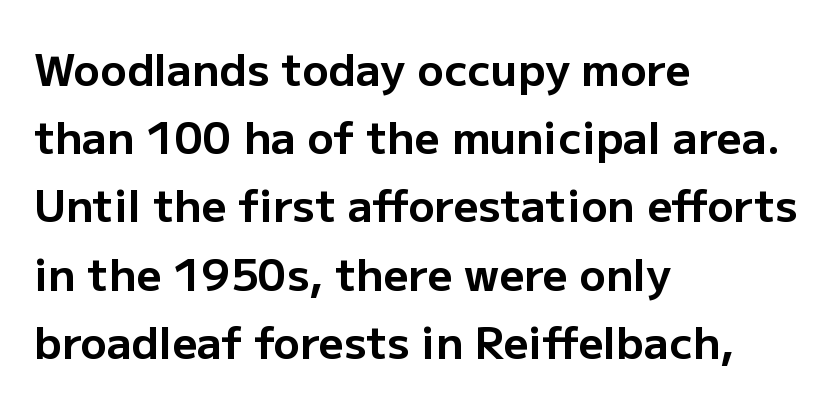
{"serif": "no", "italic": "no", "bold": "yes", "weight": "bold", "width": "normal", "stroke_contrast": "low", "x_height": "medium", "monospaced": "no", "underline": "no", "align": "left", "line_spacing": "normal", "line_spacing_ratio": 1.55, "letter_spacing": "normal", "letter_spacing_em": 0.0, "glyph_px": 44}
